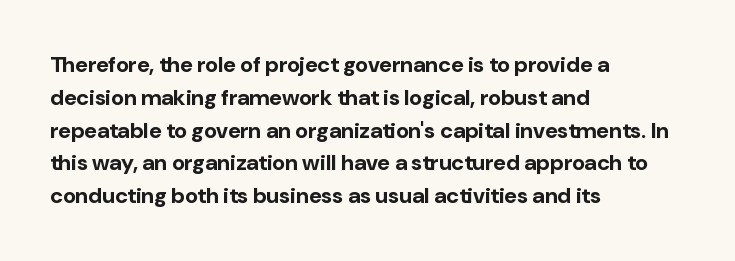
Nobody touched the tracking dial on this one. Alignment: flush left. Tall strokes in this sample are plumb rather than angled. Weight: bold.
